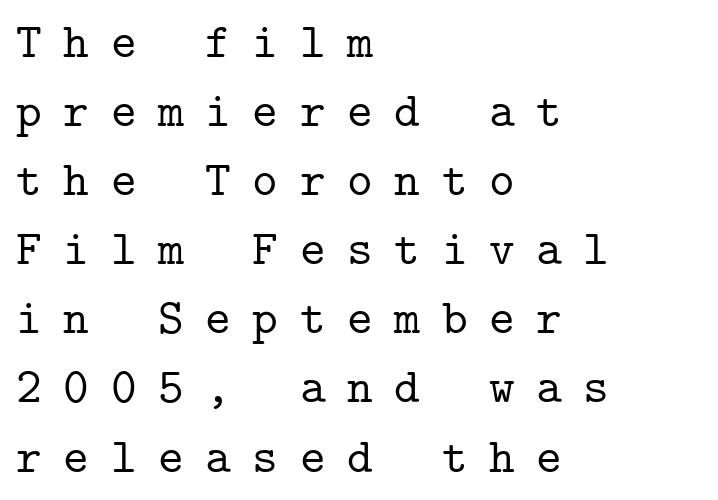
{"serif": "yes", "italic": "no", "width": "normal", "stroke_contrast": "low", "x_height": "medium", "monospaced": "yes", "underline": "no", "align": "left", "line_spacing": "normal", "line_spacing_ratio": 1.41, "letter_spacing": "wide", "letter_spacing_em": 0.44, "glyph_px": 49}
